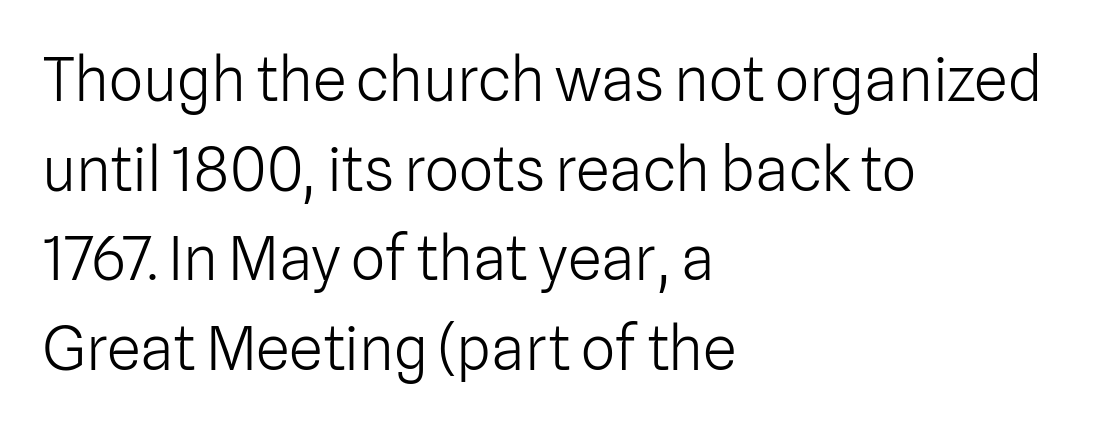
The image shows 61 px light sans-serif type, upright; set left-aligned, normal line spacing (1.47x), normal letter spacing, not underlined; low stroke contrast and a medium x-height.
